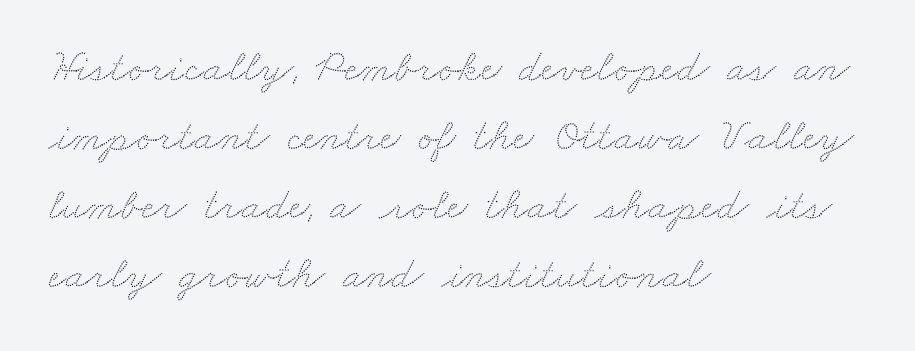
The image shows 45 px wide type; set left-aligned, normal line spacing (1.53x), normal letter spacing, not underlined; low stroke contrast and a small x-height.
